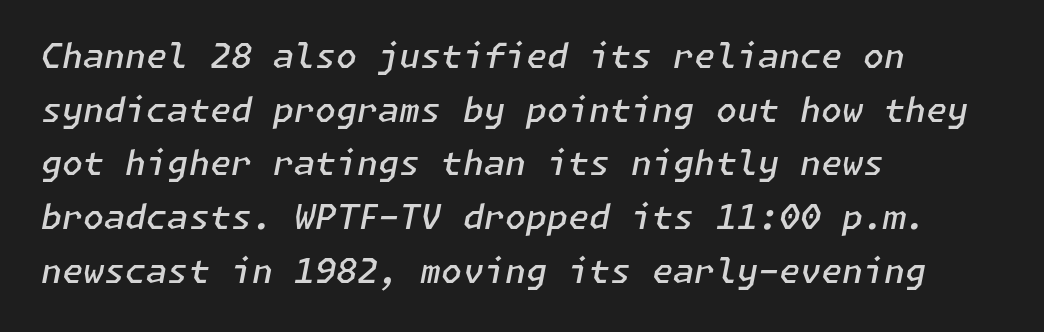
{"italic": "yes", "lean": "right", "slant_degrees": 11, "bold": "semi", "weight": "semibold", "width": "normal", "stroke_contrast": "low", "x_height": "medium", "underline": "no", "align": "left", "line_spacing": "normal", "line_spacing_ratio": 1.58, "letter_spacing": "normal", "letter_spacing_em": 0.0, "glyph_px": 34}
